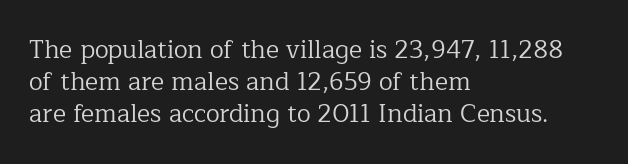
Q: Is the text bold? A: No.
Q: Is the text italic (slanted)? A: No, it is upright.
Q: Is the text underlined? A: No.
Q: How is the paragraph aligned? A: Left-aligned.
Q: Is the spacing between letters normal or unusually wide? A: Normal.
Q: Is the spacing between lines tight, normal or loose? A: Normal.
